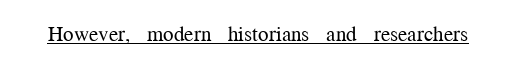
The image shows 21 px text type, upright; set normal letter spacing, underlined.
